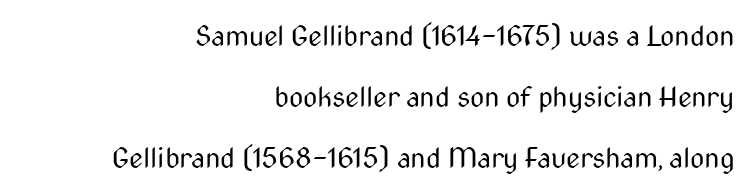
Q: Is the text bold? A: No.
Q: Is the text italic (slanted)? A: No, it is upright.
Q: Is the typeface a serif or a sans-serif typeface? A: Sans-serif.
Q: Is the text underlined? A: No.
Q: How is the paragraph aligned? A: Right-aligned.
Q: Is the spacing between letters normal or unusually wide? A: Normal.
Q: Is the spacing between lines tight, normal or loose? A: Loose.
Q: Width (condensed, normal, or wide)? A: Condensed.
Q: Stroke contrast? A: Medium.
Q: x-height? A: Medium.
Q: Monospaced? A: No.
